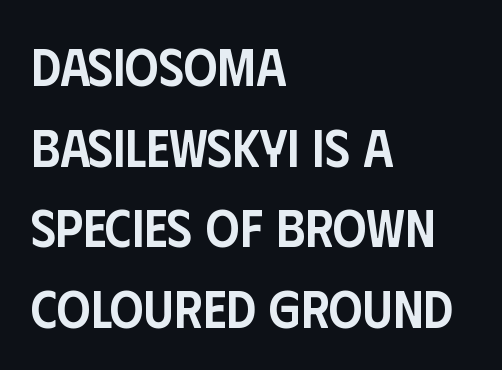
The image shows 53 px semibold, condensed sans-serif type, upright; set left-aligned, normal line spacing (1.52x), normal letter spacing, not underlined; low stroke contrast and a large x-height.
